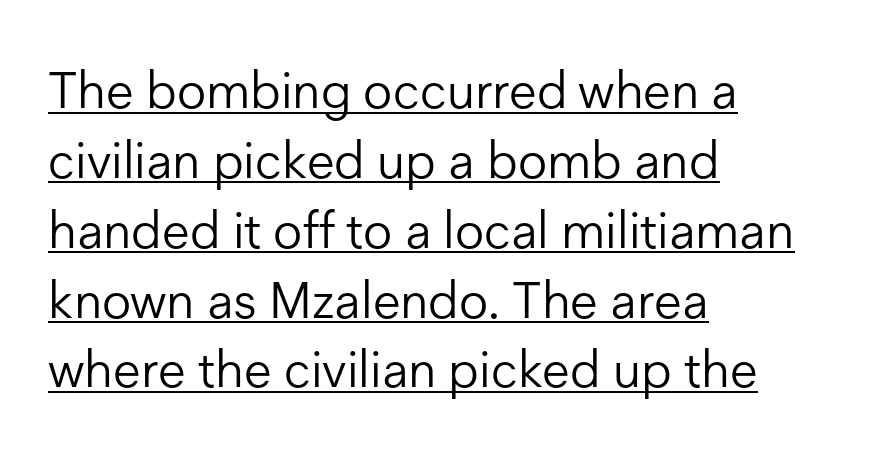
Students, observe the line beneath the letters — that is underlining. Alignment: flush left. No italicization has been applied; the sample stays upright. Nobody touched the tracking dial on this one. Compared with typical paragraphs, the rows here are spaced about the same.
